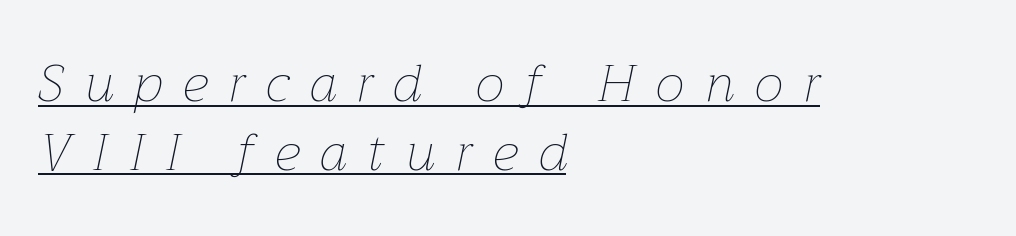
{"italic": "yes", "lean": "right", "slant_degrees": 12, "bold": "no", "weight": "thin", "width": "normal", "stroke_contrast": "low", "x_height": "medium", "monospaced": "no", "underline": "yes", "align": "left", "line_spacing": "normal", "line_spacing_ratio": 1.32, "letter_spacing": "wide", "letter_spacing_em": 0.41, "glyph_px": 52}
